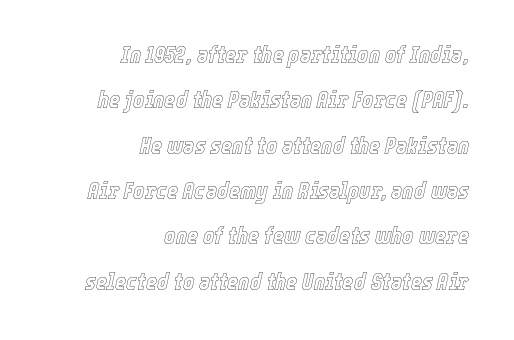
The image shows 24 px text type, italic (leaning right); set right-aligned, line spacing 1.89x, normal letter spacing, not underlined.
